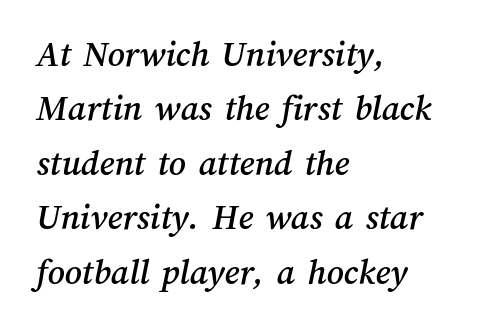
Q: Is the text underlined? A: No.
Q: How is the paragraph aligned? A: Left-aligned.
Q: Is the spacing between letters normal or unusually wide? A: Normal.
Q: Is the spacing between lines tight, normal or loose? A: Normal.
Q: Width (condensed, normal, or wide)? A: Normal.
Q: Stroke contrast? A: Medium.
Q: x-height? A: Medium.
Q: Monospaced? A: No.
